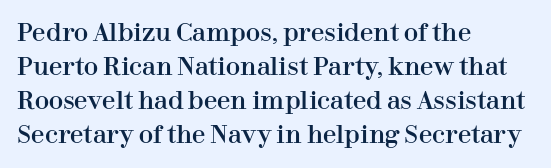
Q: Is the text italic (slanted)? A: No, it is upright.
Q: Is the text underlined? A: No.
Q: How is the paragraph aligned? A: Left-aligned.
Q: Is the spacing between letters normal or unusually wide? A: Normal.
Q: Is the spacing between lines tight, normal or loose? A: Normal.
